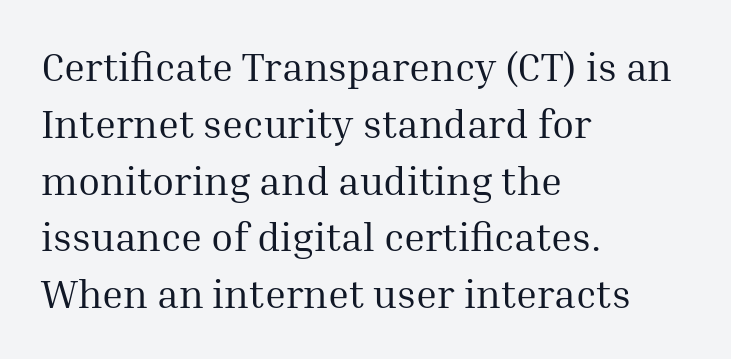
{"serif": "yes", "italic": "no", "bold": "no", "weight": "regular", "width": "normal", "stroke_contrast": "medium", "x_height": "medium", "monospaced": "no", "underline": "no", "align": "left", "line_spacing": "normal", "line_spacing_ratio": 1.42, "letter_spacing": "normal", "letter_spacing_em": 0.0, "glyph_px": 40}
